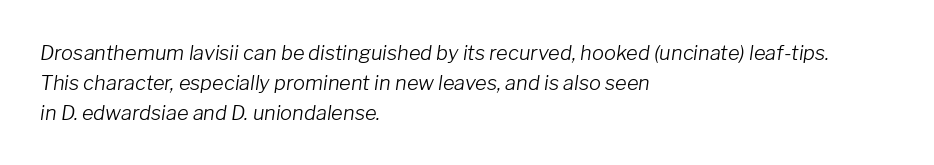
{"italic": "yes", "lean": "right", "slant_degrees": 8, "bold": "no", "underline": "no", "align": "left", "line_spacing": "normal", "line_spacing_ratio": 1.49, "letter_spacing": "normal", "letter_spacing_em": 0.0, "glyph_px": 20}
